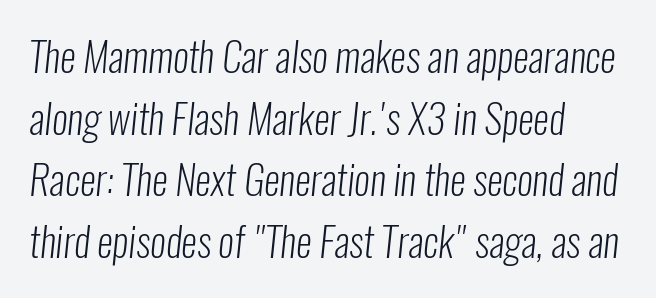
{"serif": "no", "bold": "no", "weight": "light", "width": "condensed", "stroke_contrast": "low", "x_height": "medium", "monospaced": "no", "underline": "no", "align": "left", "line_spacing": "normal", "line_spacing_ratio": 1.54, "letter_spacing": "normal", "letter_spacing_em": 0.0, "glyph_px": 40}
